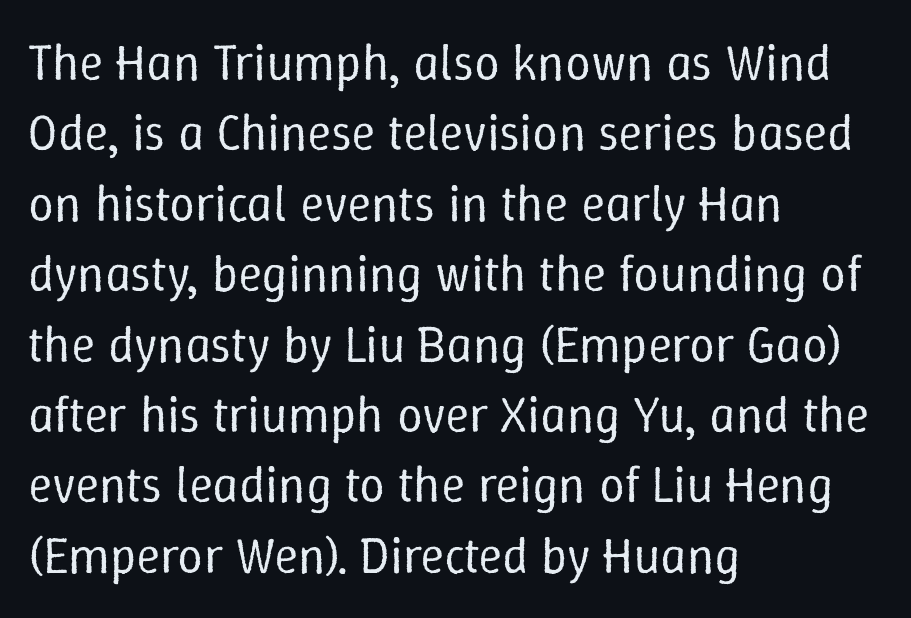
Q: Is the text bold? A: No.
Q: Is the text italic (slanted)? A: No, it is upright.
Q: Is the text underlined? A: No.
Q: How is the paragraph aligned? A: Left-aligned.
Q: Is the spacing between letters normal or unusually wide? A: Normal.
Q: Is the spacing between lines tight, normal or loose? A: Normal.
Q: Width (condensed, normal, or wide)? A: Normal.
Q: Stroke contrast? A: Low.
Q: x-height? A: Medium.
Q: Monospaced? A: No.
